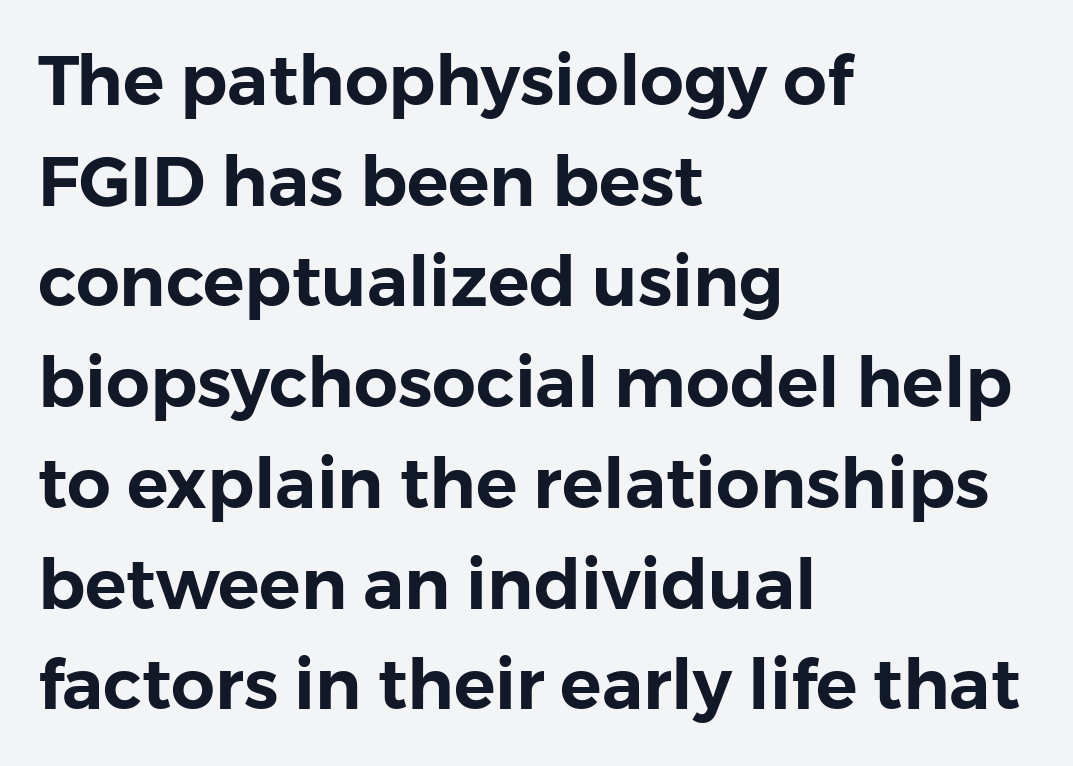
The image shows 69 px sans-serif type, upright; set left-aligned, normal line spacing (1.46x), normal letter spacing, not underlined; low stroke contrast and a medium x-height.
